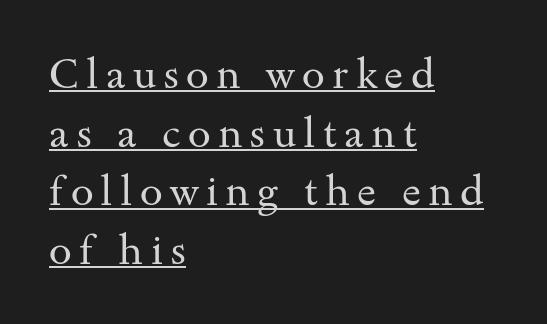
The image shows 41 px regular-weight, wide serif type, upright; set left-aligned, normal line spacing (1.43x), underlined; medium stroke contrast and a small x-height.
